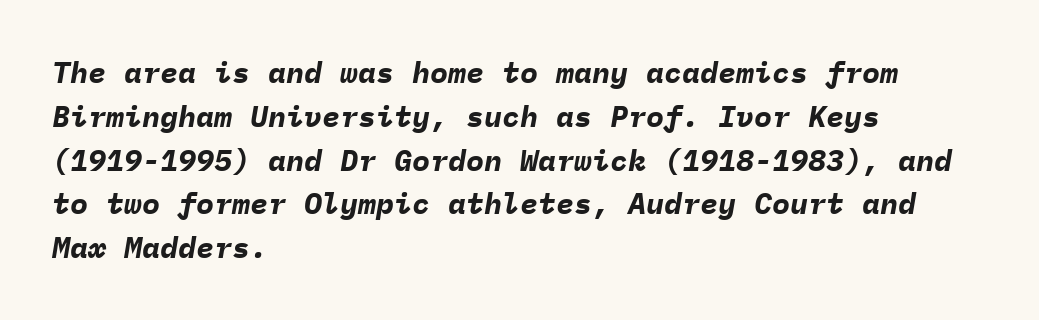
{"italic": "yes", "lean": "right", "slant_degrees": 9, "bold": "yes", "weight": "bold", "width": "normal", "stroke_contrast": "low", "x_height": "medium", "monospaced": "yes", "underline": "no", "align": "left", "line_spacing": "normal", "line_spacing_ratio": 1.46, "letter_spacing": "normal", "letter_spacing_em": 0.0, "glyph_px": 30}
